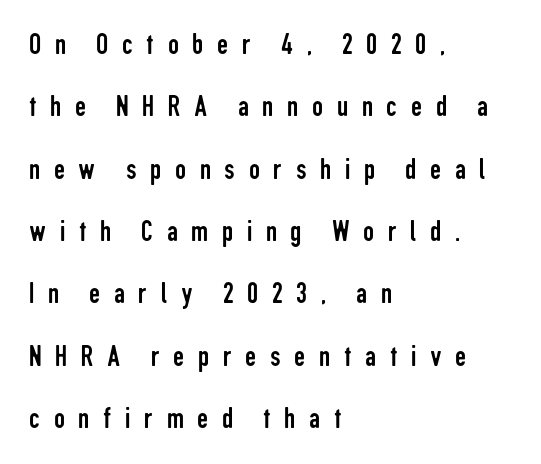
The image shows 31 px regular-weight, condensed sans-serif type, upright; set left-aligned, loose line spacing (2.01x), unusually wide letter spacing (+0.44 em), not underlined; low stroke contrast and a medium x-height.
